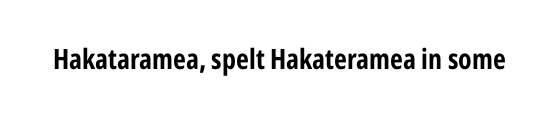
Q: Is the text bold? A: Yes.
Q: Is the text italic (slanted)? A: No, it is upright.
Q: Is the typeface a serif or a sans-serif typeface? A: Sans-serif.
Q: Is the text underlined? A: No.
Q: Is the spacing between letters normal or unusually wide? A: Normal.
Q: Width (condensed, normal, or wide)? A: Condensed.
Q: Stroke contrast? A: Low.
Q: x-height? A: Medium.
Q: Monospaced? A: No.
